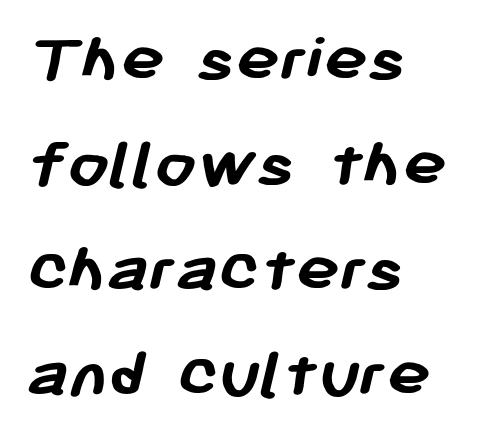
The image shows 73 px semibold sans-serif type; set left-aligned, normal line spacing (1.44x), normal letter spacing, not underlined; low stroke contrast and a medium x-height.
